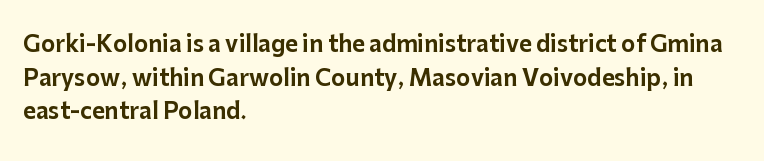
Q: Is the text italic (slanted)? A: No, it is upright.
Q: Is the text underlined? A: No.
Q: How is the paragraph aligned? A: Left-aligned.
Q: Is the spacing between letters normal or unusually wide? A: Normal.
Q: Is the spacing between lines tight, normal or loose? A: Normal.
